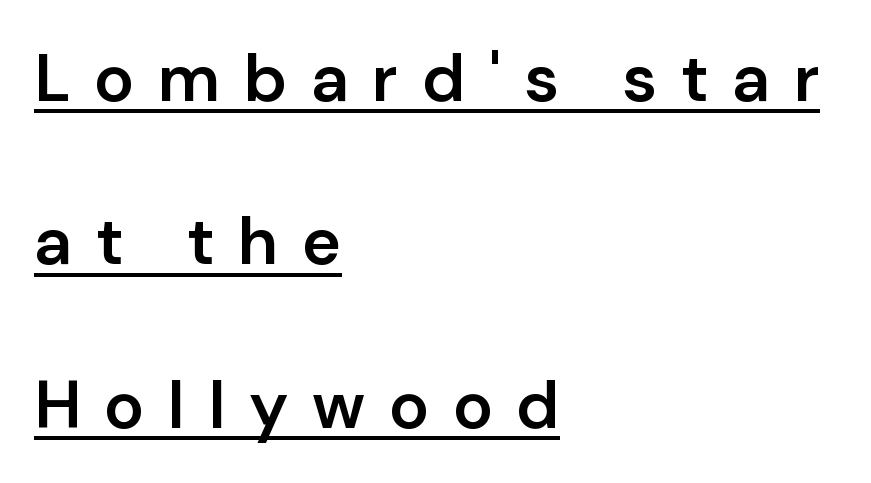
The image shows 67 px semibold sans-serif type, upright; set left-aligned, loose line spacing (2.44x), unusually wide letter spacing (+0.35 em), underlined; low stroke contrast and a medium x-height.
